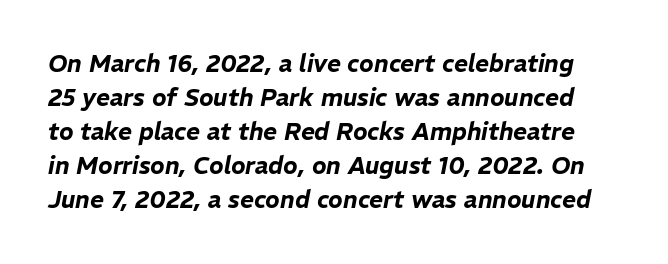
Q: Is the text italic (slanted)? A: Yes, it leans right by about 11 degrees.
Q: Is the text underlined? A: No.
Q: Is the spacing between letters normal or unusually wide? A: Normal.
Q: Is the spacing between lines tight, normal or loose? A: Normal.
